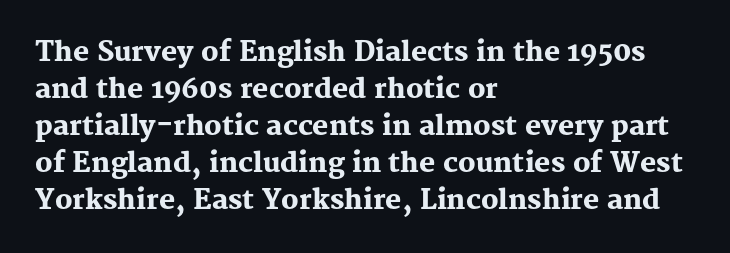
{"italic": "no", "bold": "yes", "underline": "no", "align": "left", "line_spacing": "normal", "line_spacing_ratio": 1.37, "letter_spacing": "normal", "letter_spacing_em": 0.0, "glyph_px": 27}
